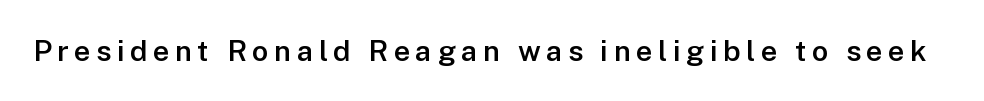
Letterform terminals end flat and unadorned throughout the passage. The foot of each line stays bare and open. Designer's note — italics off, roman on. Students, this is semibold: more ink than regular, less than bold. Spacing verdict: proportional, widths tailored to each character.
